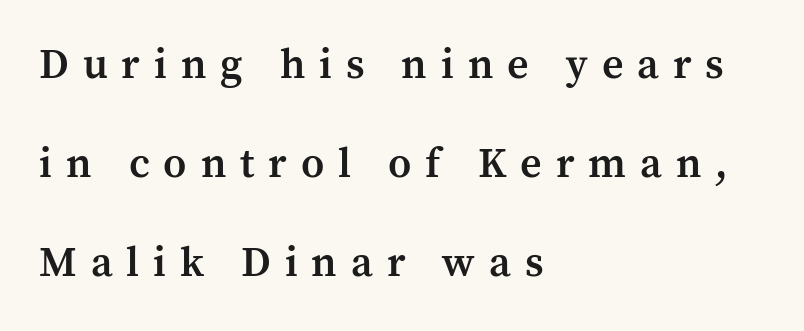
{"serif": "yes", "italic": "no", "bold": "semi", "weight": "semibold", "width": "normal", "stroke_contrast": "medium", "x_height": "medium", "monospaced": "no", "underline": "no", "align": "left", "line_spacing": "loose", "line_spacing_ratio": 2.36, "letter_spacing": "wide", "letter_spacing_em": 0.33, "glyph_px": 42}
